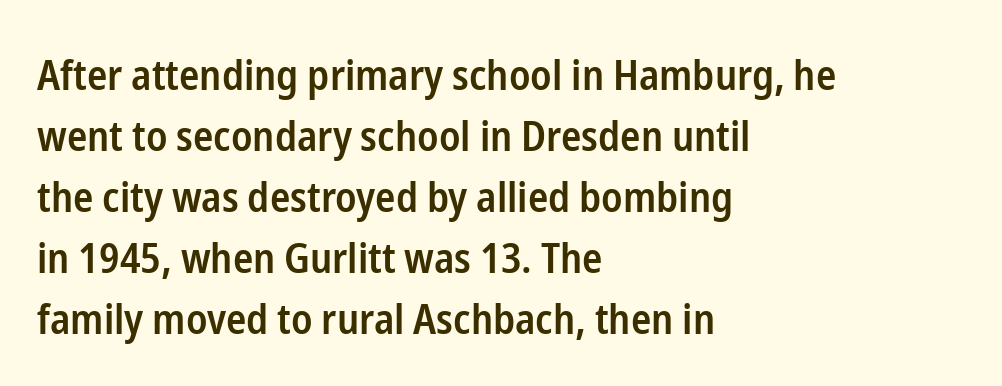
{"serif": "no", "italic": "no", "bold": "semi", "weight": "semibold", "width": "condensed", "stroke_contrast": "low", "x_height": "medium", "monospaced": "no", "underline": "no", "align": "left", "line_spacing": "normal", "line_spacing_ratio": 1.45, "letter_spacing": "normal", "letter_spacing_em": 0.0, "glyph_px": 42}
